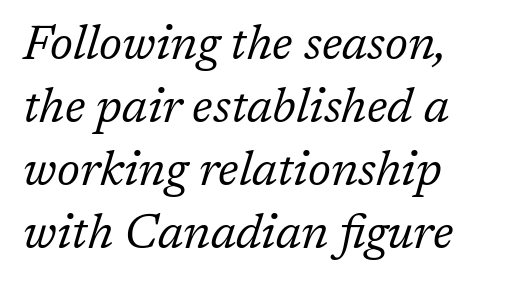
{"serif": "yes", "italic": "yes", "lean": "right", "slant_degrees": 17, "bold": "no", "weight": "regular", "width": "normal", "stroke_contrast": "low", "x_height": "medium", "monospaced": "no", "underline": "no", "align": "left", "line_spacing": "normal", "line_spacing_ratio": 1.31, "letter_spacing": "normal", "letter_spacing_em": 0.0, "glyph_px": 48}
